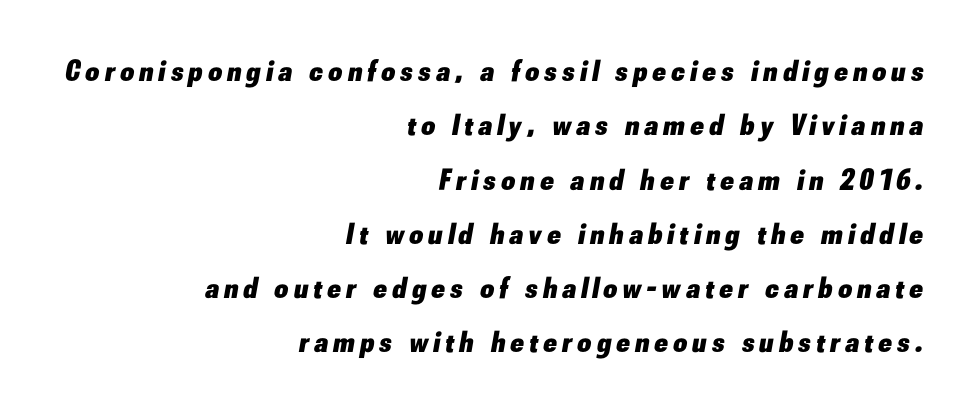
The image shows 30 px heavy type, italic (leaning right); set right-aligned, line spacing 1.81x, not underlined; low stroke contrast and a small x-height.
